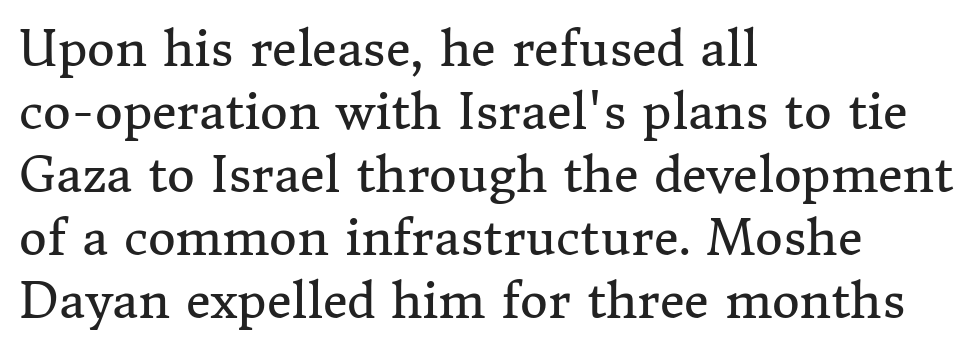
{"serif": "yes", "italic": "no", "bold": "no", "weight": "regular", "width": "normal", "stroke_contrast": "medium", "x_height": "medium", "monospaced": "no", "underline": "no", "align": "left", "line_spacing": "normal", "line_spacing_ratio": 1.31, "letter_spacing": "normal", "letter_spacing_em": 0.0, "glyph_px": 48}
